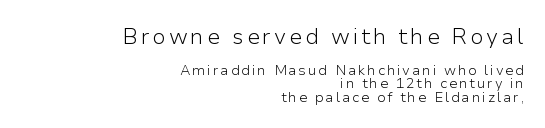
The passage shown is not bold in any degree. Compared with typical paragraphs, the rows here are closer together. Visually the block forms a straight wall on the right and a jagged coastline on the left. The specimen reads as upright at a glance. The area under the type is left untouched.
